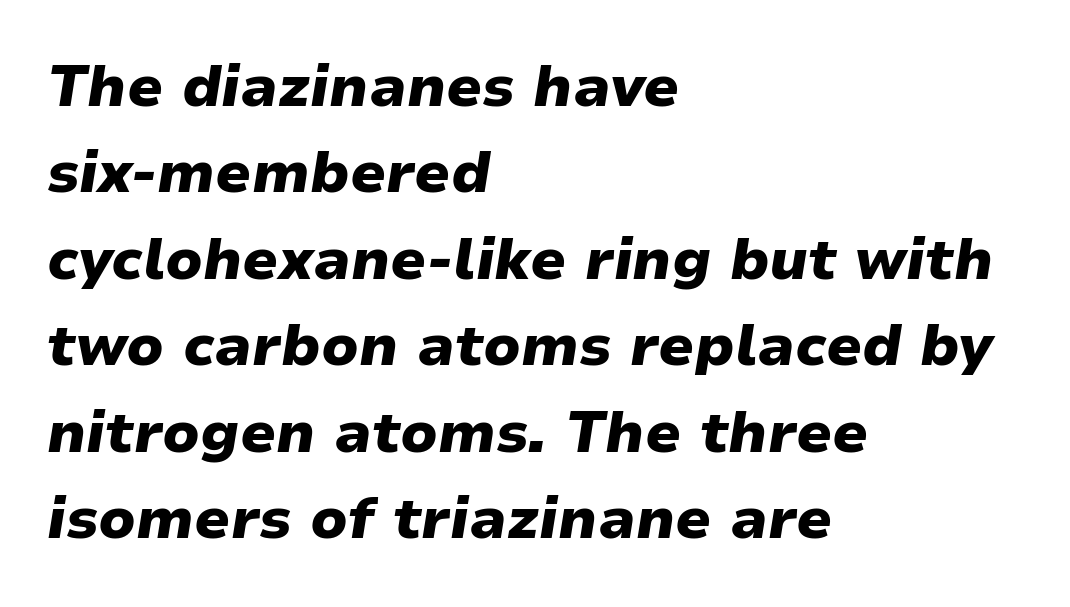
Q: Is the text bold? A: Yes.
Q: Is the text italic (slanted)? A: Yes, it leans right by about 9 degrees.
Q: Is the text underlined? A: No.
Q: How is the paragraph aligned? A: Left-aligned.
Q: Is the spacing between letters normal or unusually wide? A: Normal.
Q: Is the spacing between lines tight, normal or loose? A: Normal.
Q: Width (condensed, normal, or wide)? A: Normal.
Q: Stroke contrast? A: Low.
Q: x-height? A: Medium.
Q: Monospaced? A: No.
